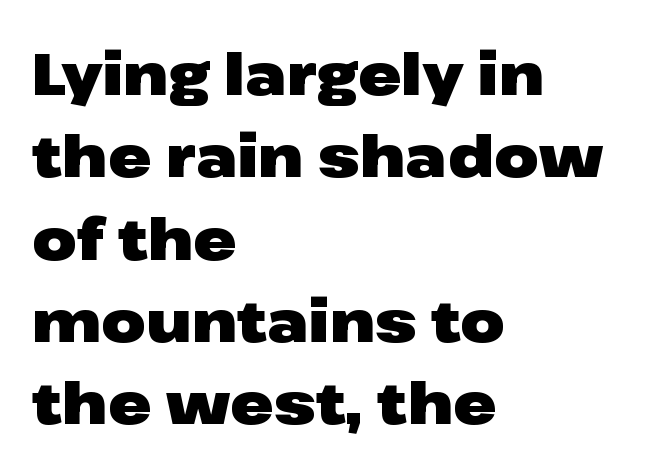
Q: Is the text bold? A: Yes.
Q: Is the text italic (slanted)? A: No, it is upright.
Q: Is the typeface a serif or a sans-serif typeface? A: Sans-serif.
Q: Is the text underlined? A: No.
Q: How is the paragraph aligned? A: Left-aligned.
Q: Is the spacing between letters normal or unusually wide? A: Normal.
Q: Is the spacing between lines tight, normal or loose? A: Normal.
Q: Width (condensed, normal, or wide)? A: Wide.
Q: Stroke contrast? A: Low.
Q: x-height? A: Medium.
Q: Monospaced? A: No.
